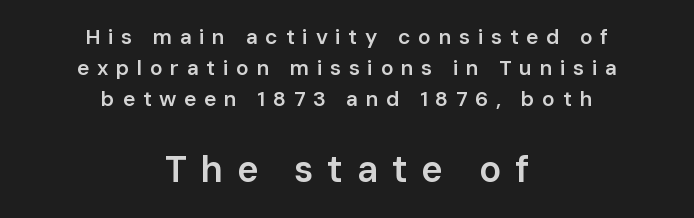
The image shows 37 px semibold sans-serif type, upright; set centered, normal line spacing (1.47x), unusually wide letter spacing (+0.36 em), not underlined; the second (bottom) block is 1.76x larger; low stroke contrast and a medium x-height.
